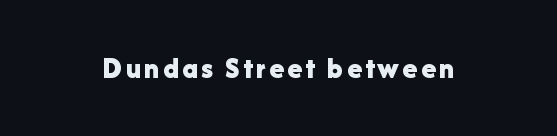
The face used here is proportionally spaced, like ordinary book or web type. Each letter's strokes conclude bluntly, with no projecting serifs. In terms of posture, this sample is upright. Set as a true bold cut, around the 700 mark.
